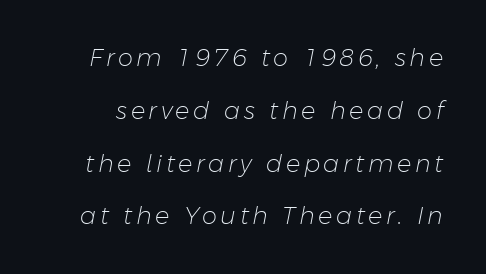
The image shows 24 px text type, italic (leaning right); set loose line spacing (2.2x), not underlined.
